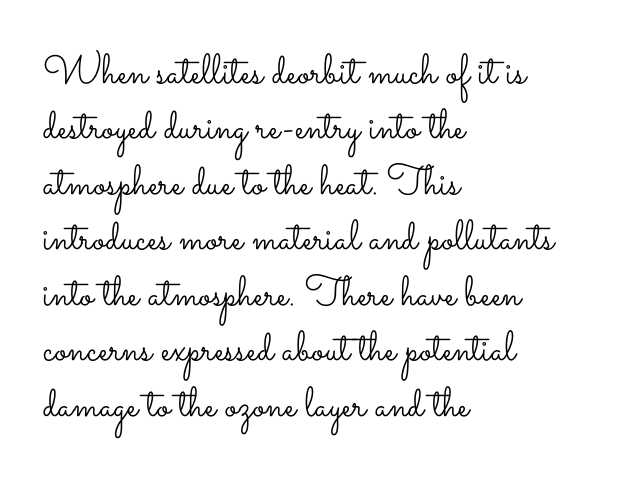
The image shows 42 px light, wide type; set left-aligned, normal line spacing (1.32x), normal letter spacing, not underlined; low stroke contrast and a small x-height.
